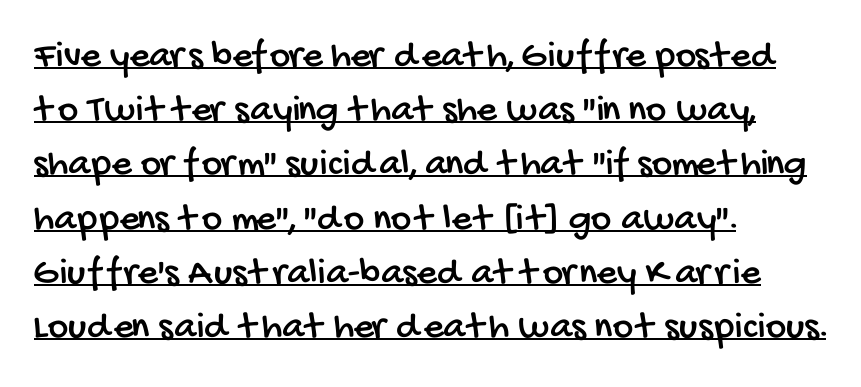
Q: Is the typeface a serif or a sans-serif typeface? A: Sans-serif.
Q: Is the text underlined? A: Yes.
Q: How is the paragraph aligned? A: Left-aligned.
Q: Is the spacing between letters normal or unusually wide? A: Normal.
Q: Is the spacing between lines tight, normal or loose? A: Normal.
Q: Width (condensed, normal, or wide)? A: Condensed.
Q: Stroke contrast? A: Low.
Q: x-height? A: Large.
Q: Monospaced? A: No.
